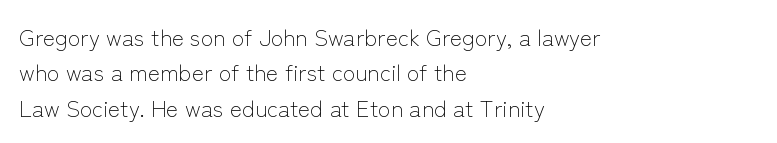
The face looks like a standard text weight, possibly lighter. Vertical strokes here are truly vertical. These lines keep a tight, regular rhythm from letter to letter. Leading matches the norm, producing a regular column. Left-aligned paragraph, ragged on the right. The space directly below the letters is spotless.
